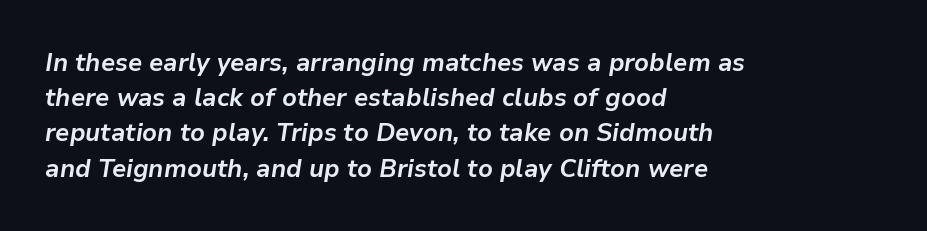
Q: Is the text bold? A: Yes.
Q: Is the text italic (slanted)? A: Yes, it leans right by about 9 degrees.
Q: Is the text underlined? A: No.
Q: How is the paragraph aligned? A: Left-aligned.
Q: Is the spacing between letters normal or unusually wide? A: Normal.
Q: Is the spacing between lines tight, normal or loose? A: Normal.
